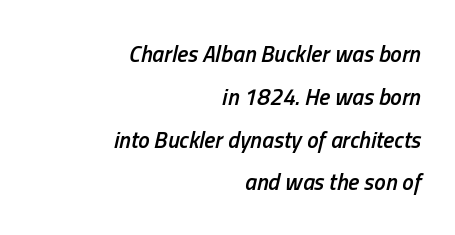
{"italic": "yes", "lean": "right", "slant_degrees": 13, "bold": "semi", "underline": "no", "align": "right", "line_spacing_ratio": 1.86, "letter_spacing": "normal", "letter_spacing_em": 0.0, "glyph_px": 23}
